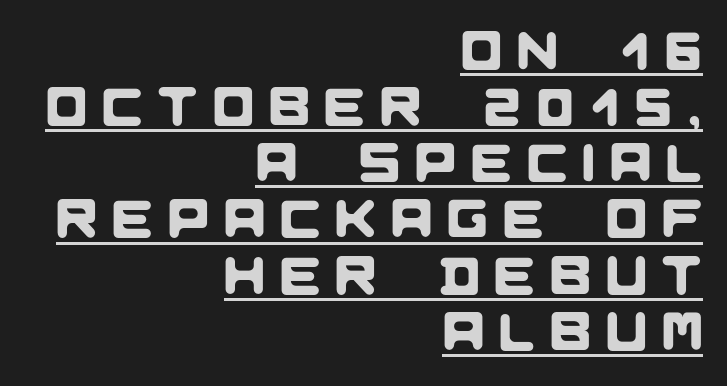
{"serif": "no", "width": "normal", "stroke_contrast": "low", "x_height": "large", "monospaced": "no", "underline": "yes", "align": "right", "line_spacing": "tight", "line_spacing_ratio": 1.04, "letter_spacing": "wide", "letter_spacing_em": 0.28, "glyph_px": 54}
